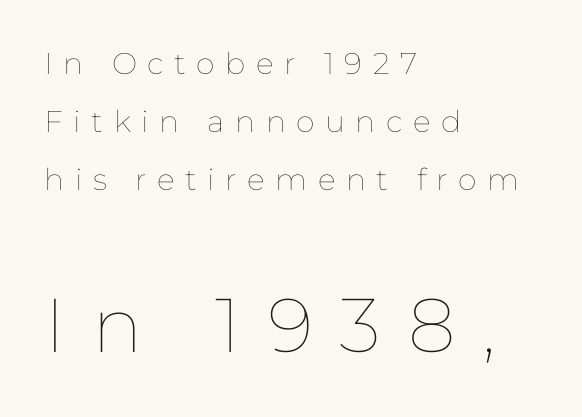
A great deal of white space separates one row of letters from the next. Rule under the text: the space is simply empty. Letter spacing: wide. Ascenders rise straight up at ninety degrees. A classic flush-left, rag-right setting is used for this passage.
